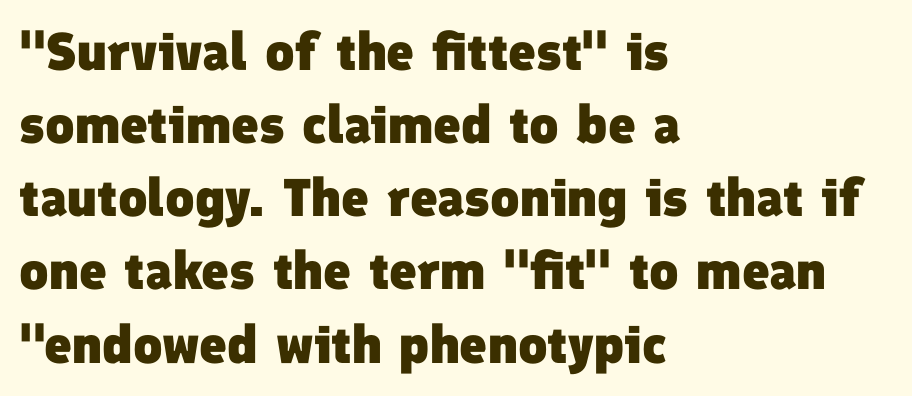
How heavy is the stroke? Heavy — this is a bold. Words appear dense and cohesive because spacing is normal. The lines are quadded left. Line spacing here is normal. The passage shown is not underscored anywhere. Regarding serifs, this sample does without them.
